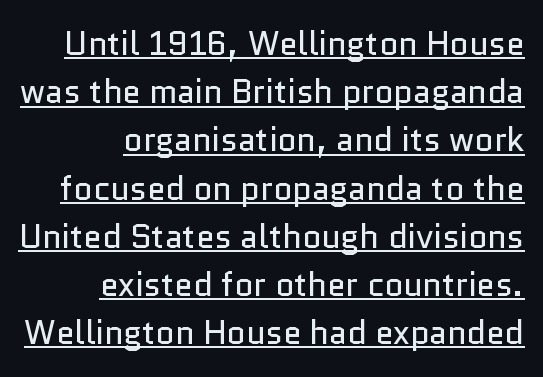
Weight: not bold — regular or lighter. Caption: lettering with a line underneath. Posture: straight, roman, zero tilt. Are there feet on the stems? There aren't — it's a sans.
